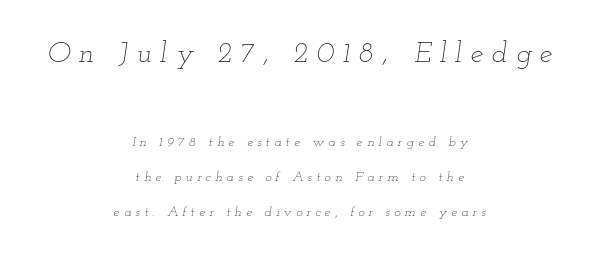
The image shows 29 px thin, wide type, italic (leaning right); set centered, loose line spacing (2.48x), unusually wide letter spacing (+0.29 em), not underlined; the first (top) block is 2.07x larger; low stroke contrast and a small x-height.
